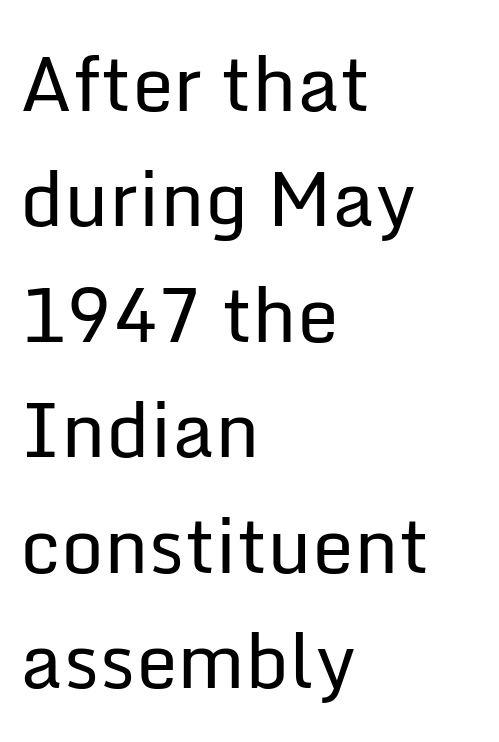
The image shows 75 px regular-weight sans-serif type, upright; set left-aligned, normal line spacing (1.54x), normal letter spacing, not underlined; low stroke contrast and a medium x-height.
